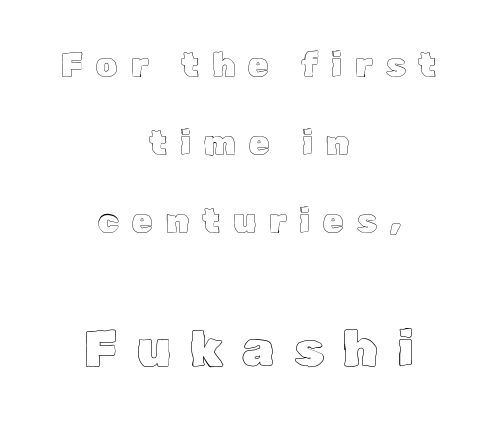
Q: Is the text italic (slanted)? A: No, it is upright.
Q: Is the text underlined? A: No.
Q: How is the paragraph aligned? A: Centered.
Q: Is the spacing between letters normal or unusually wide? A: Unusually wide.
Q: Is the spacing between lines tight, normal or loose? A: Loose.
Q: Which block of text is set in a larger size, the first (top) or the second (bottom)? A: The second (bottom) one.
Q: Width (condensed, normal, or wide)? A: Normal.
Q: x-height? A: Medium.
Q: Monospaced? A: No.
